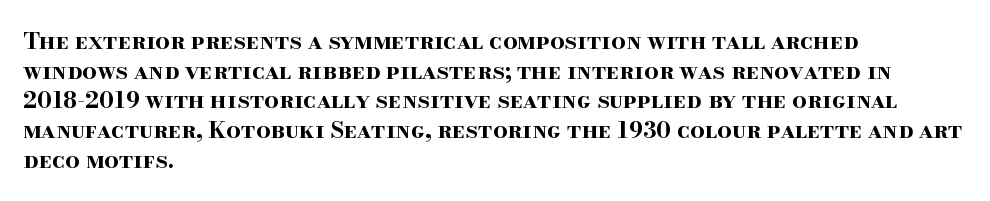
{"italic": "no", "bold": "yes", "underline": "no", "align": "left", "line_spacing": "normal", "line_spacing_ratio": 1.29, "letter_spacing": "normal", "letter_spacing_em": 0.0, "glyph_px": 23}
